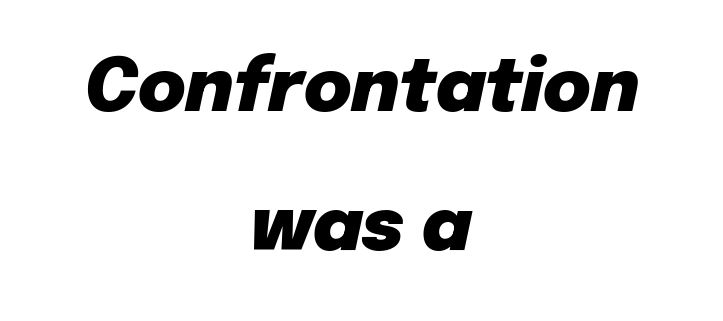
The image shows 73 px heavy type, italic (leaning right); set centered, loose line spacing (1.9x), normal letter spacing, not underlined; low stroke contrast and a medium x-height.
